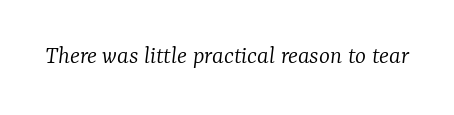
The image shows 26 px text type, italic (leaning right); set normal letter spacing, not underlined.
